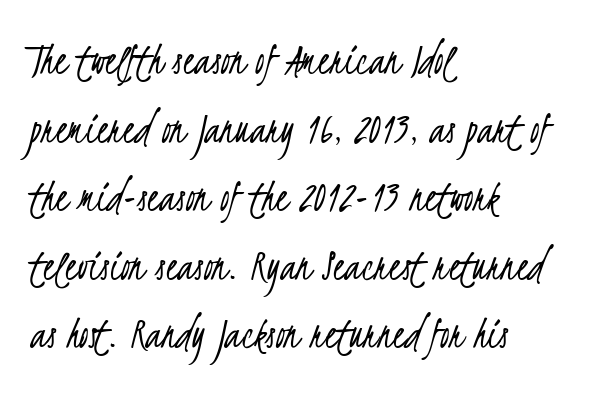
The image shows 47 px light, condensed sans-serif type; set left-aligned, normal line spacing (1.46x), normal letter spacing, not underlined; low stroke contrast and a small x-height.
